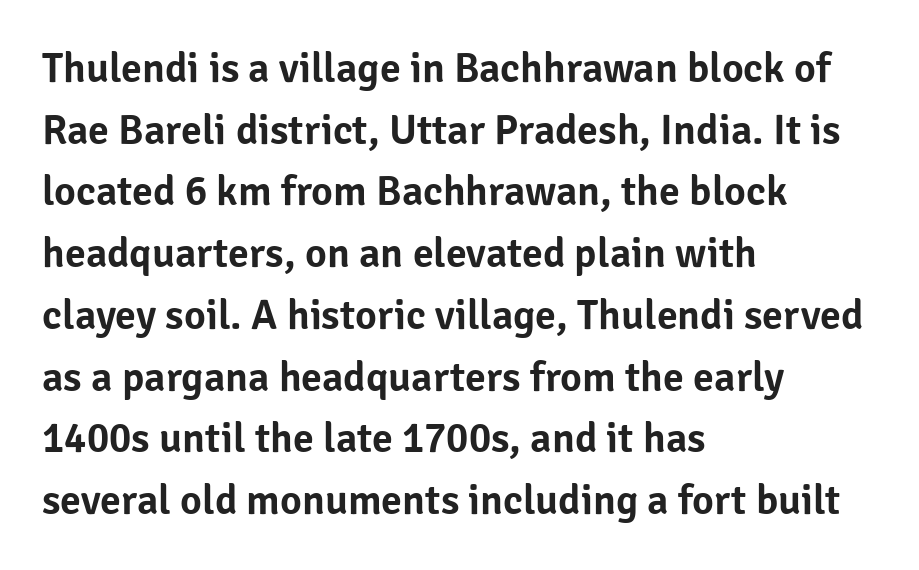
Every character sits straight up, as roman type does. In terms of letterform style, serifs are entirely absent. Where is the straight margin? On the left. Baseline-to-baseline distance is the conventional proportion of letter height. Looks like regular typesetting: each glyph gets only the width it needs.
